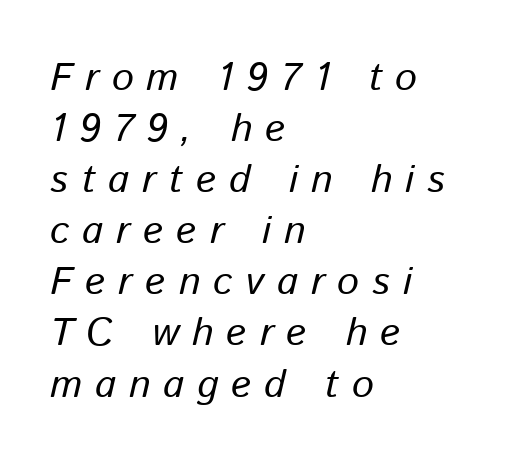
The image shows 39 px regular-weight type, italic (leaning right); set left-aligned, normal line spacing (1.31x), unusually wide letter spacing (+0.33 em), not underlined; low stroke contrast and a medium x-height.
